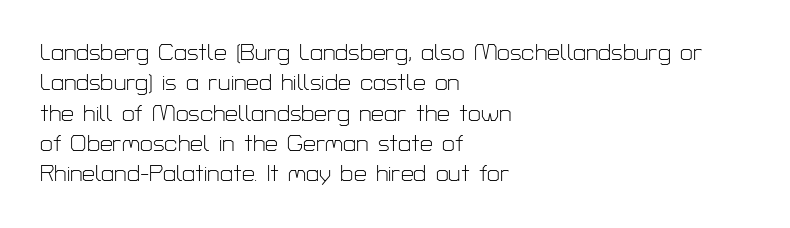
The space directly below the letters is spotless. Caption: standard tracking, unaltered. Vertically, the passage feels balanced, rows spaced as you'd expect. Does the lettering tilt? It doesn't — this is upright.
